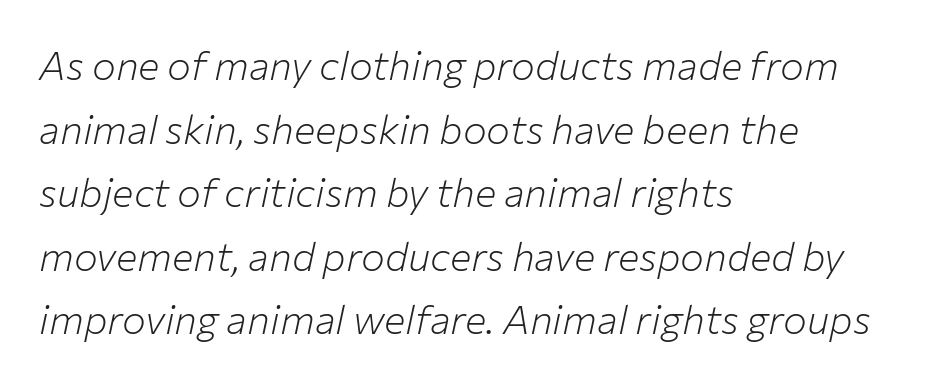
{"italic": "yes", "lean": "right", "slant_degrees": 12, "bold": "no", "weight": "light", "width": "normal", "stroke_contrast": "low", "x_height": "medium", "monospaced": "no", "underline": "no", "align": "left", "line_spacing": "normal", "line_spacing_ratio": 1.59, "letter_spacing": "normal", "letter_spacing_em": 0.0, "glyph_px": 40}
